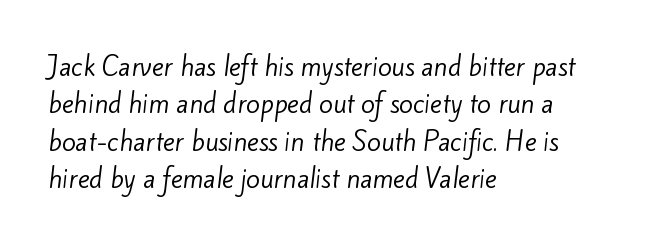
Q: Is the text bold? A: No.
Q: Is the text underlined? A: No.
Q: How is the paragraph aligned? A: Left-aligned.
Q: Is the spacing between letters normal or unusually wide? A: Normal.
Q: Is the spacing between lines tight, normal or loose? A: Normal.
